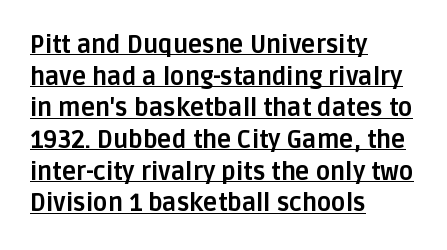
{"italic": "no", "bold": "yes", "underline": "yes", "align": "left", "line_spacing": "normal", "line_spacing_ratio": 1.32, "letter_spacing": "normal", "letter_spacing_em": 0.0, "glyph_px": 24}
